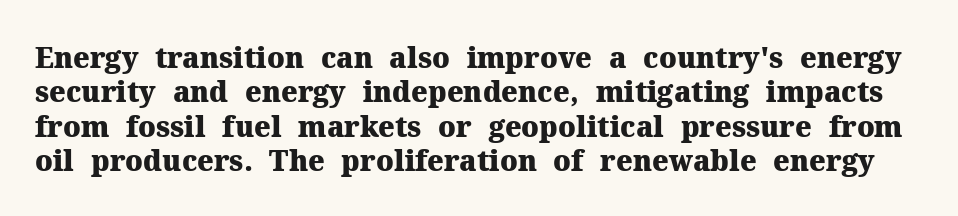
The image shows 28 px heavy serif type, upright; set line spacing 1.23x, normal letter spacing, not underlined; medium stroke contrast and a medium x-height.
